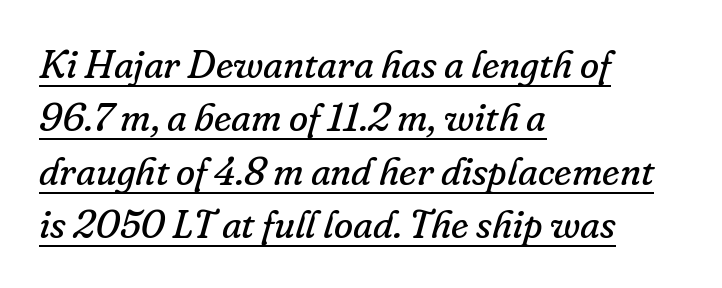
{"serif": "yes", "italic": "yes", "lean": "right", "slant_degrees": 16, "bold": "no", "weight": "regular", "width": "normal", "stroke_contrast": "low", "x_height": "small", "monospaced": "no", "underline": "yes", "align": "left", "line_spacing": "normal", "line_spacing_ratio": 1.37, "letter_spacing": "normal", "letter_spacing_em": 0.0, "glyph_px": 39}
